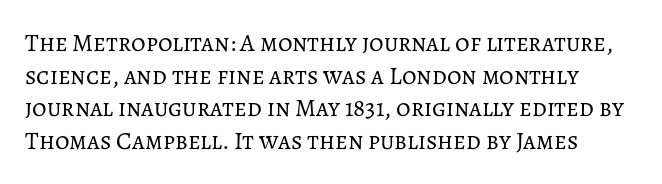
The image shows 25 px text type, upright; set normal line spacing (1.31x), normal letter spacing, not underlined.
